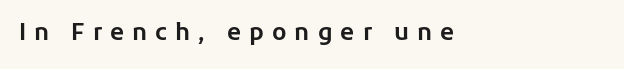
The image shows 23 px text type, upright; set left-aligned, unusually wide letter spacing (+0.35 em), not underlined.
